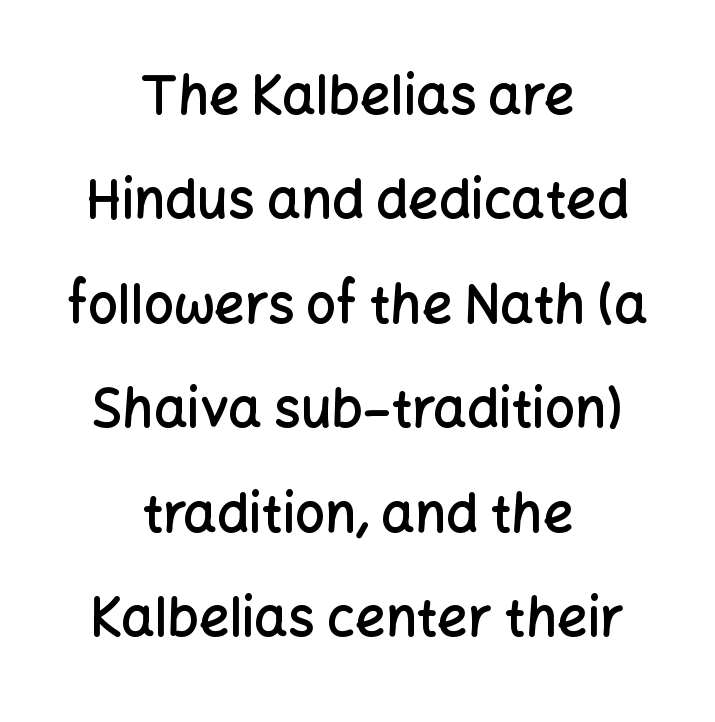
The image shows 53 px semibold sans-serif type, upright; set centered, loose line spacing (1.97x), normal letter spacing, not underlined; low stroke contrast and a medium x-height.
